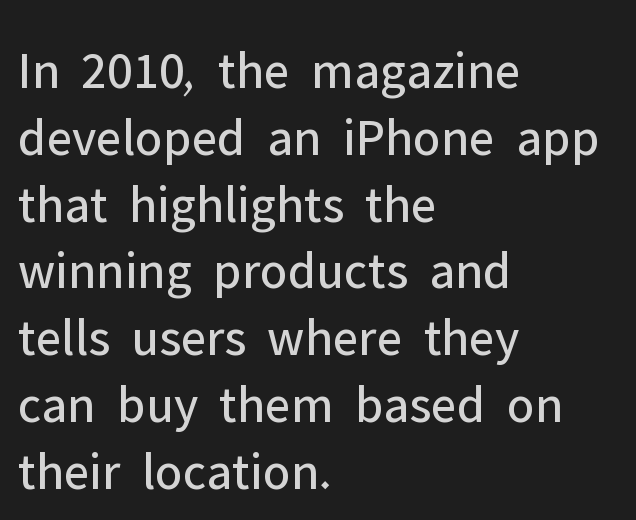
The image shows 53 px regular-weight sans-serif type, upright; set left-aligned, normal line spacing (1.26x), normal letter spacing, not underlined; low stroke contrast and a medium x-height.
